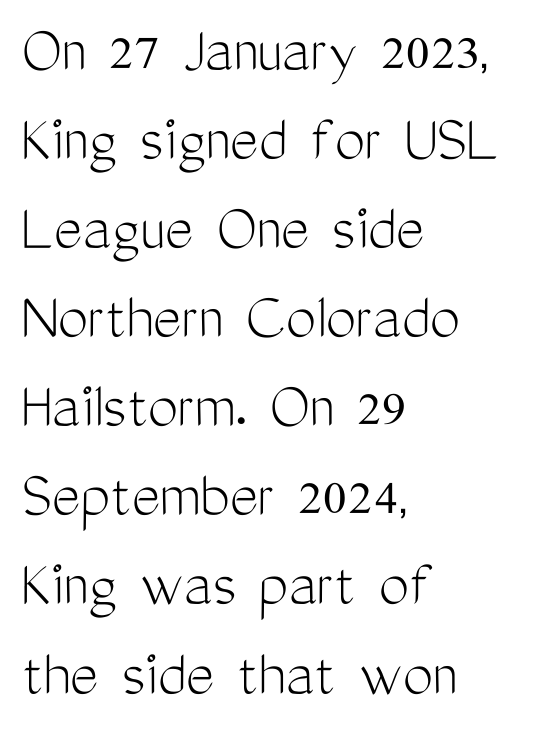
Each letter's strokes conclude bluntly, with no projecting serifs. Horizontally, the lines are justified to the leading edge only. Leading matches the norm, producing a regular column. Caption: face not bold, strokes unweighted.
